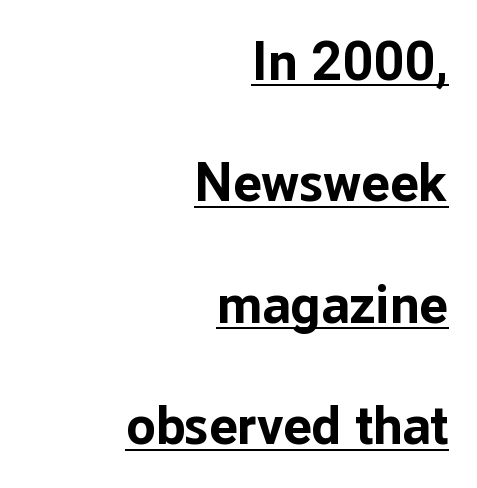
Q: Is the text bold? A: Yes.
Q: Is the text italic (slanted)? A: No, it is upright.
Q: Is the typeface a serif or a sans-serif typeface? A: Sans-serif.
Q: Is the text underlined? A: Yes.
Q: How is the paragraph aligned? A: Right-aligned.
Q: Is the spacing between letters normal or unusually wide? A: Normal.
Q: Is the spacing between lines tight, normal or loose? A: Loose.
Q: Width (condensed, normal, or wide)? A: Normal.
Q: Stroke contrast? A: Low.
Q: x-height? A: Medium.
Q: Monospaced? A: No.
